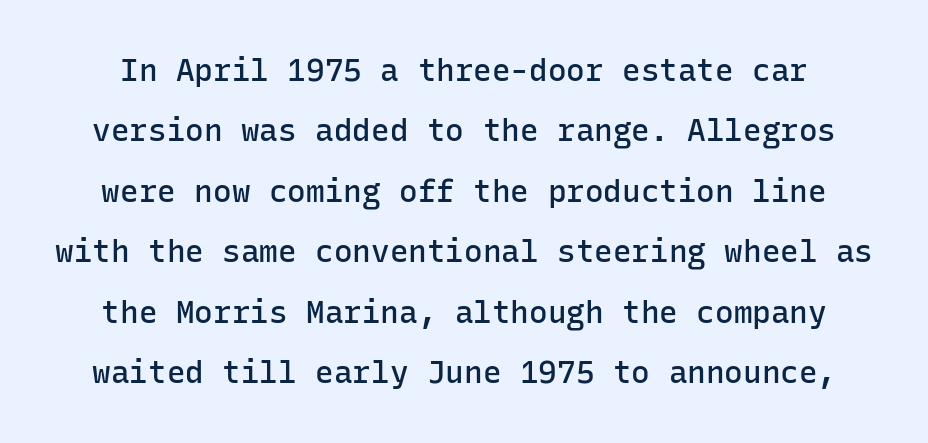
The image shows 31 px semibold sans-serif type, upright, monospaced; set loose line spacing (1.95x), normal letter spacing, not underlined; low stroke contrast and a medium x-height.
